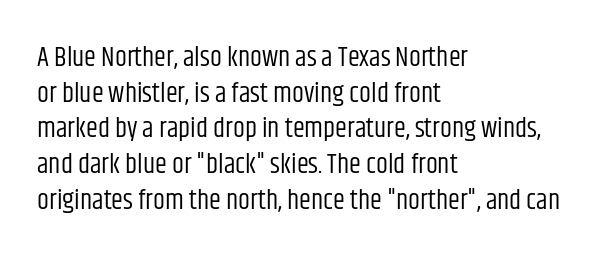
Q: Is the text bold? A: No.
Q: Is the text italic (slanted)? A: No, it is upright.
Q: Is the text underlined? A: No.
Q: How is the paragraph aligned? A: Left-aligned.
Q: Is the spacing between letters normal or unusually wide? A: Normal.
Q: Is the spacing between lines tight, normal or loose? A: Normal.
